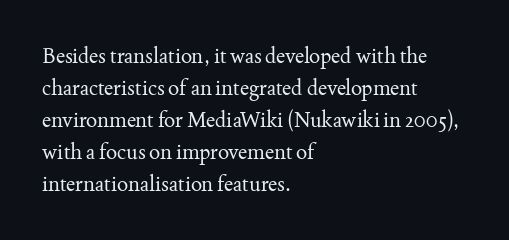
Vertical strokes here are truly vertical. The paragraph has a hard left edge and a soft right edge. The rendering uses a moderate line-height, typical for paragraphs. The cut favours lightness, reaching ordinary text weight at its darkest.
